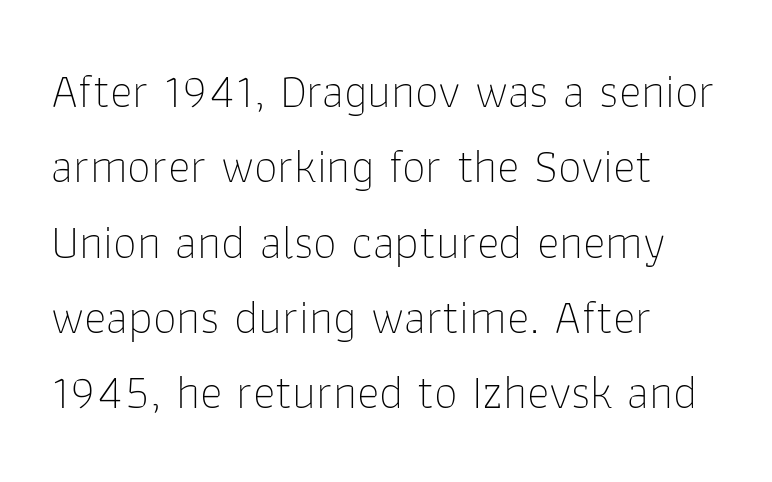
Q: Is the text bold? A: No.
Q: Is the text italic (slanted)? A: No, it is upright.
Q: Is the typeface a serif or a sans-serif typeface? A: Sans-serif.
Q: Is the text underlined? A: No.
Q: How is the paragraph aligned? A: Left-aligned.
Q: Is the spacing between letters normal or unusually wide? A: Normal.
Q: Is the spacing between lines tight, normal or loose? A: Normal.
Q: Width (condensed, normal, or wide)? A: Normal.
Q: Stroke contrast? A: Low.
Q: x-height? A: Medium.
Q: Monospaced? A: No.
